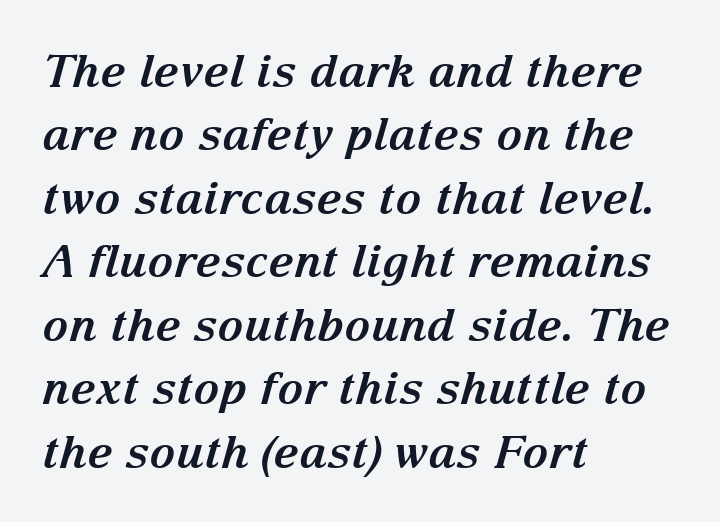
Q: Is the text bold? A: Yes.
Q: Is the text italic (slanted)? A: Yes, it leans right by about 15 degrees.
Q: Is the typeface a serif or a sans-serif typeface? A: Serif.
Q: Is the text underlined? A: No.
Q: How is the paragraph aligned? A: Left-aligned.
Q: Is the spacing between letters normal or unusually wide? A: Normal.
Q: Is the spacing between lines tight, normal or loose? A: Normal.
Q: Width (condensed, normal, or wide)? A: Normal.
Q: Stroke contrast? A: Medium.
Q: x-height? A: Medium.
Q: Monospaced? A: No.
